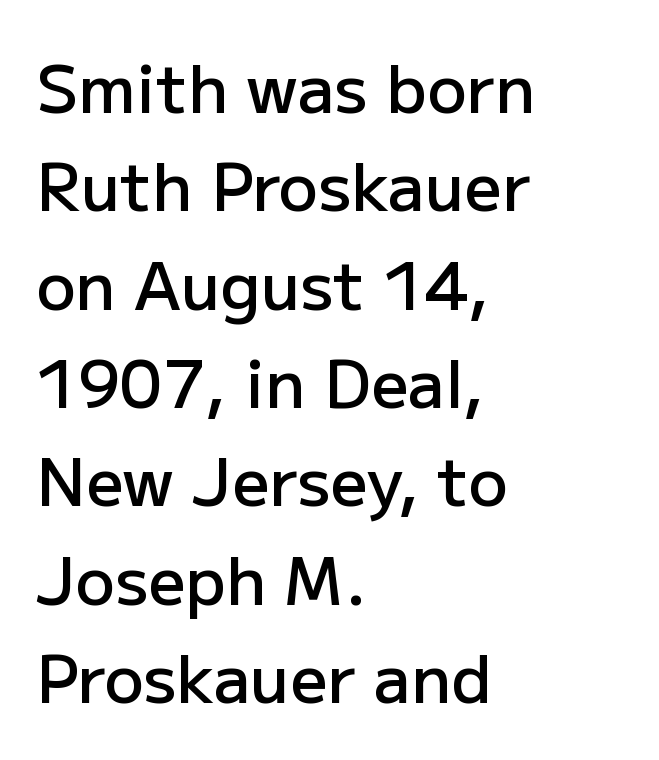
Q: Is the text bold? A: Semi-bold.
Q: Is the text italic (slanted)? A: No, it is upright.
Q: Is the typeface a serif or a sans-serif typeface? A: Sans-serif.
Q: Is the text underlined? A: No.
Q: How is the paragraph aligned? A: Left-aligned.
Q: Is the spacing between letters normal or unusually wide? A: Normal.
Q: Is the spacing between lines tight, normal or loose? A: Normal.
Q: Width (condensed, normal, or wide)? A: Normal.
Q: Stroke contrast? A: Low.
Q: x-height? A: Medium.
Q: Monospaced? A: No.
